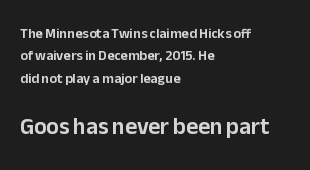
Italic: no, the glyphs are upright roman. A classic flush-left, rag-right setting is used for this passage. The later block is typeset at a bigger size than the earlier block. The space directly below the letters is spotless. This rendering leaves character spacing at its baseline value. A normal amount of white space separates one row of letters from the next.
